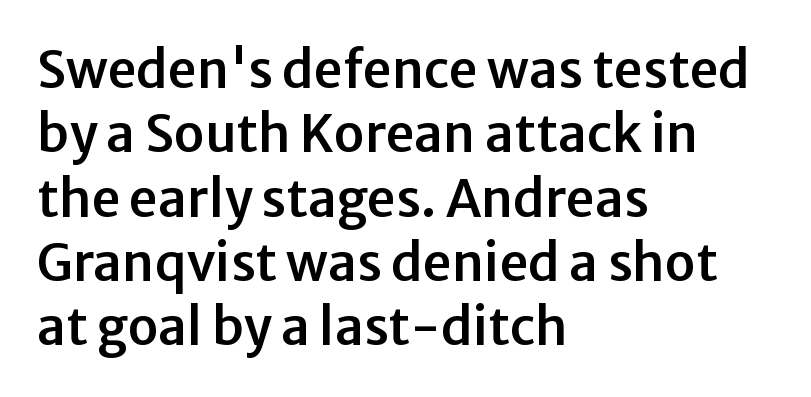
{"serif": "no", "italic": "no", "width": "normal", "stroke_contrast": "low", "x_height": "medium", "monospaced": "no", "underline": "no", "align": "left", "line_spacing": "normal", "line_spacing_ratio": 1.26, "letter_spacing": "normal", "letter_spacing_em": 0.0, "glyph_px": 51}
